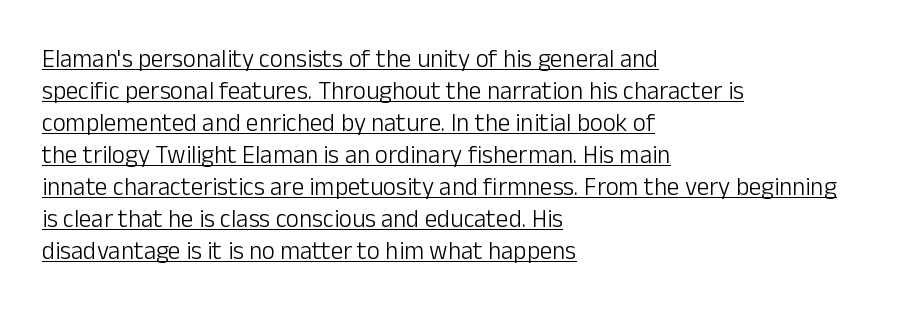
A typesetter would call this leading conventional body-copy spacing. Ordinary non-slanted type is in use. Honestly, the underline is the first thing you notice here. Ink coverage per letter is moderate at most. Left-aligned paragraph, ragged on the right.
